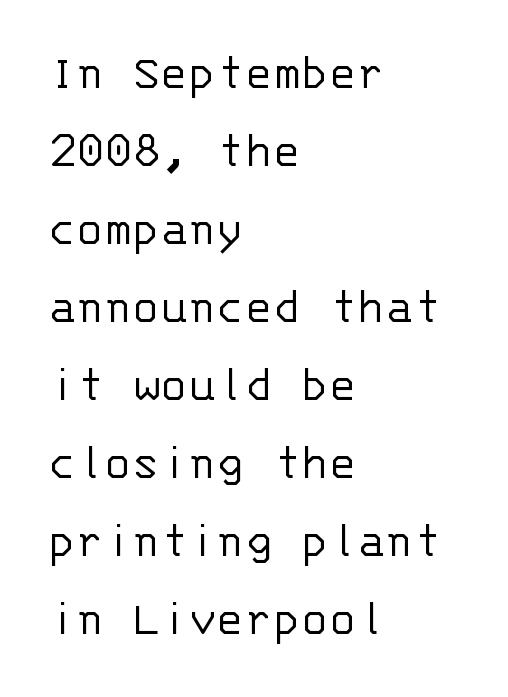
{"serif": "no", "italic": "no", "bold": "no", "weight": "light", "width": "normal", "stroke_contrast": "low", "x_height": "large", "monospaced": "yes", "underline": "no", "align": "left", "line_spacing": "normal", "line_spacing_ratio": 1.5, "letter_spacing": "normal", "letter_spacing_em": 0.0, "glyph_px": 52}
